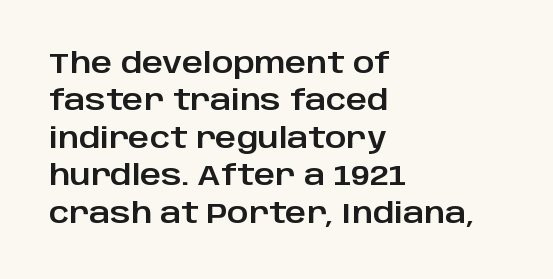
The image shows 29 px sans-serif type, upright; set left-aligned, normal line spacing (1.29x), normal letter spacing, not underlined; low stroke contrast and a large x-height.
